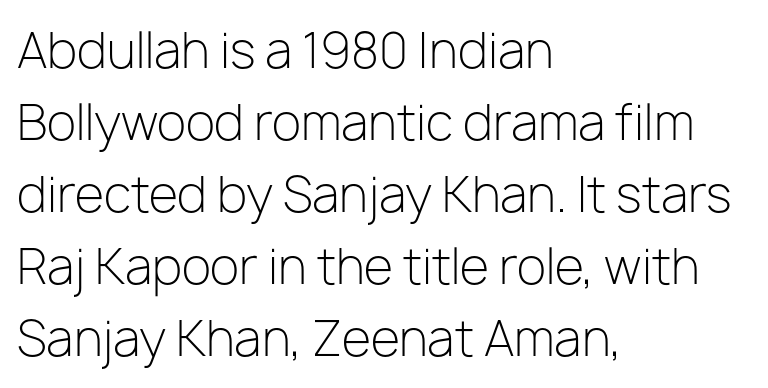
Q: Is the text bold? A: No.
Q: Is the text italic (slanted)? A: No, it is upright.
Q: Is the typeface a serif or a sans-serif typeface? A: Sans-serif.
Q: Is the text underlined? A: No.
Q: How is the paragraph aligned? A: Left-aligned.
Q: Is the spacing between letters normal or unusually wide? A: Normal.
Q: Is the spacing between lines tight, normal or loose? A: Normal.
Q: Width (condensed, normal, or wide)? A: Normal.
Q: Stroke contrast? A: Low.
Q: x-height? A: Medium.
Q: Monospaced? A: No.
